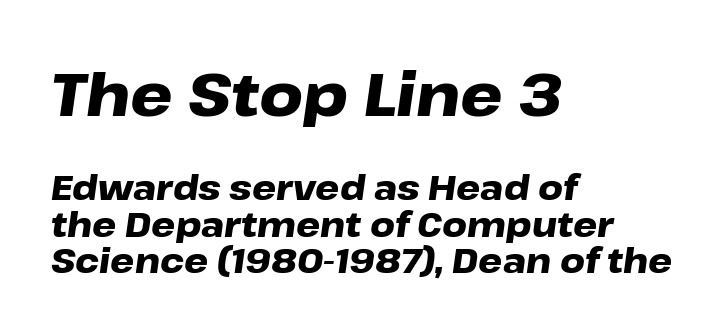
Q: Is the text bold? A: Yes.
Q: Is the text italic (slanted)? A: Yes, it leans right by about 8 degrees.
Q: Is the text underlined? A: No.
Q: How is the paragraph aligned? A: Left-aligned.
Q: Is the spacing between letters normal or unusually wide? A: Normal.
Q: Is the spacing between lines tight, normal or loose? A: Tight.
Q: Which block of text is set in a larger size, the first (top) or the second (bottom)? A: The first (top) one.
Q: Width (condensed, normal, or wide)? A: Wide.
Q: Stroke contrast? A: Low.
Q: x-height? A: Medium.
Q: Monospaced? A: No.
